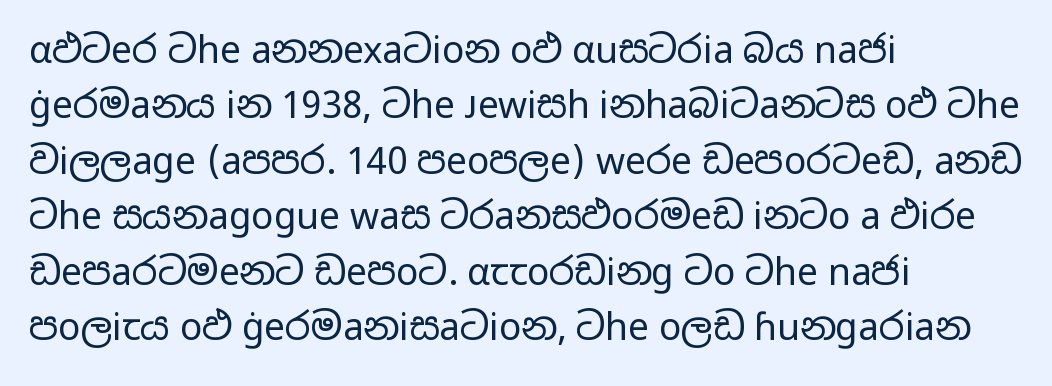
{"serif": "no", "italic": "no", "bold": "no", "weight": "regular", "width": "wide", "stroke_contrast": "low", "x_height": "medium", "monospaced": "no", "underline": "no", "align": "left", "line_spacing": "normal", "line_spacing_ratio": 1.5, "letter_spacing": "normal", "letter_spacing_em": 0.0, "glyph_px": 37}
